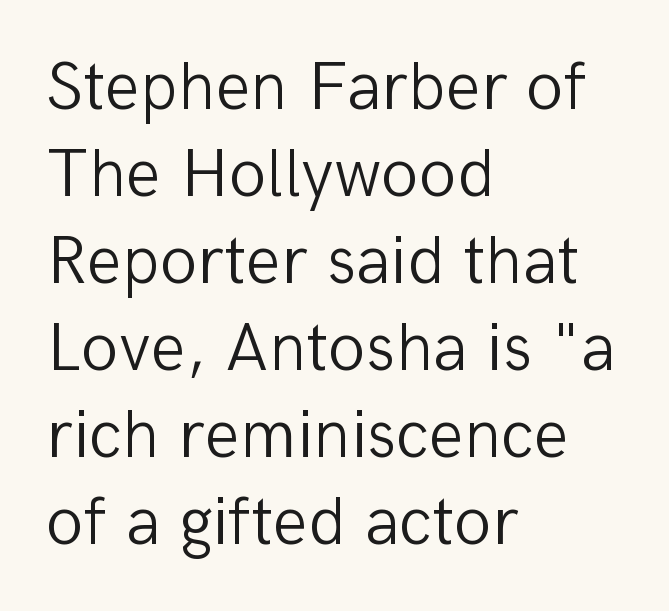
The image shows 69 px light sans-serif type, upright; set left-aligned, normal line spacing (1.26x), normal letter spacing, not underlined; low stroke contrast and a medium x-height.
